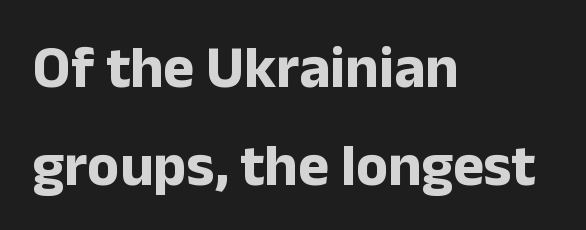
{"serif": "no", "italic": "no", "bold": "yes", "weight": "bold", "width": "normal", "stroke_contrast": "low", "x_height": "medium", "monospaced": "no", "underline": "no", "align": "left", "line_spacing": "normal", "line_spacing_ratio": 1.66, "letter_spacing": "normal", "letter_spacing_em": 0.0, "glyph_px": 59}
